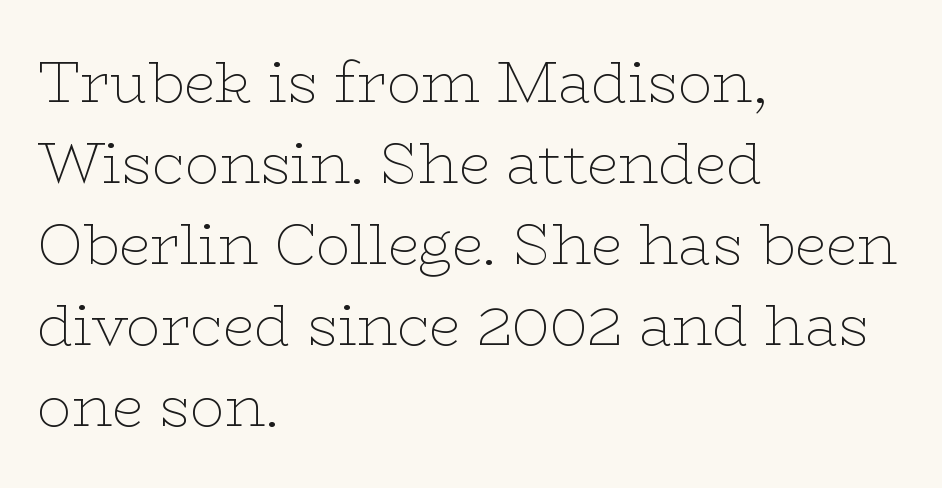
Posture: upright roman. This sample is left-justified, so line endings fall wherever the words run out. The face looks like a standard text weight, possibly lighter. How are the letters spaced? Ordinarily, with no added tracking. Font category for this specimen: serif.
